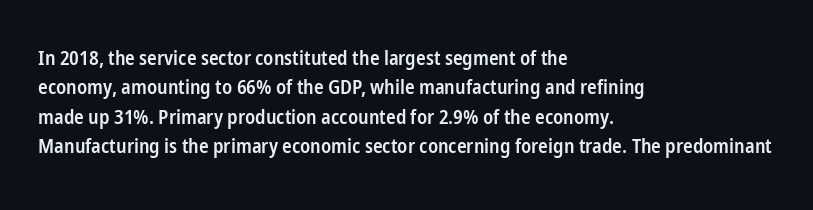
Q: Is the text bold? A: Semi-bold.
Q: Is the text italic (slanted)? A: No, it is upright.
Q: Is the text underlined? A: No.
Q: How is the paragraph aligned? A: Left-aligned.
Q: Is the spacing between letters normal or unusually wide? A: Normal.
Q: Is the spacing between lines tight, normal or loose? A: Normal.
